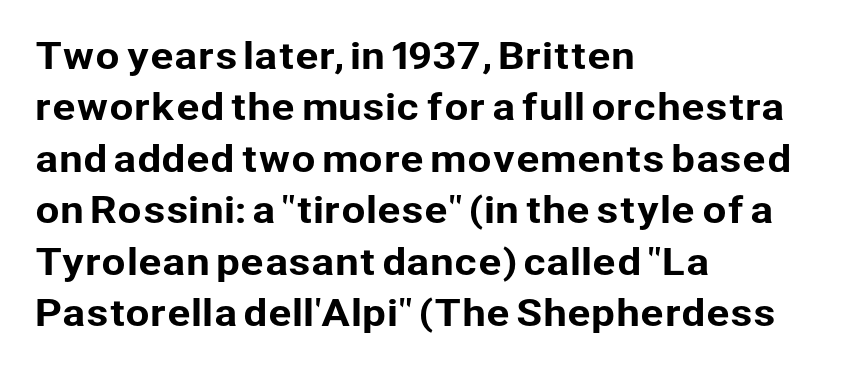
These lines keep a tight, regular rhythm from letter to letter. Teacher's note: observe the even left margin — that is flush-left alignment. Check the space under the baseline: it is left empty. Each letter's strokes conclude bluntly, with no projecting serifs. Is this a fixed-width face? No — the glyphs have proportional, varying widths.
